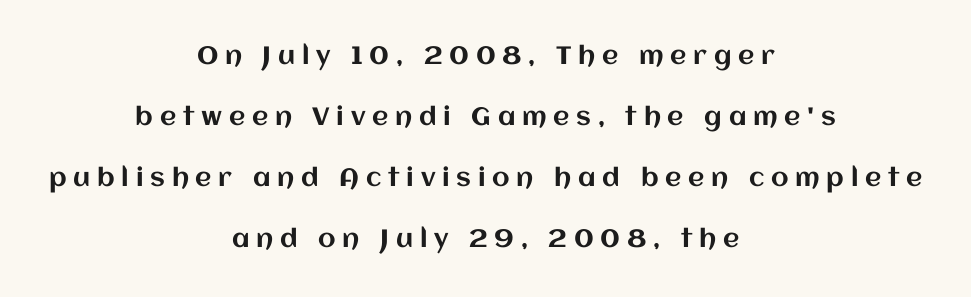
{"italic": "no", "underline": "no", "align": "center", "line_spacing": "loose", "line_spacing_ratio": 2.44, "letter_spacing": "wide", "letter_spacing_em": 0.27, "glyph_px": 25}
